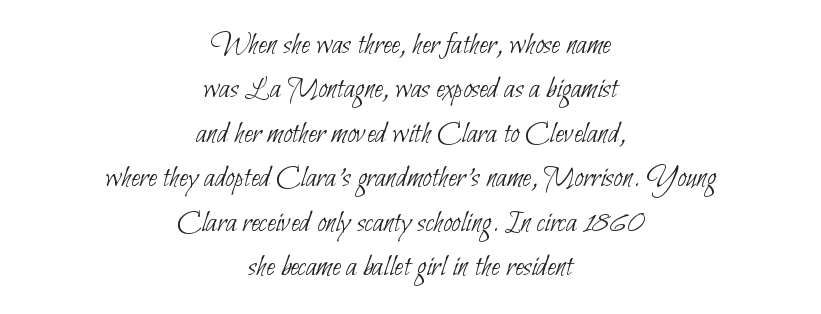
The image shows 32 px thin, condensed sans-serif type; set centered, normal line spacing (1.39x), normal letter spacing, not underlined; low stroke contrast and a small x-height.
